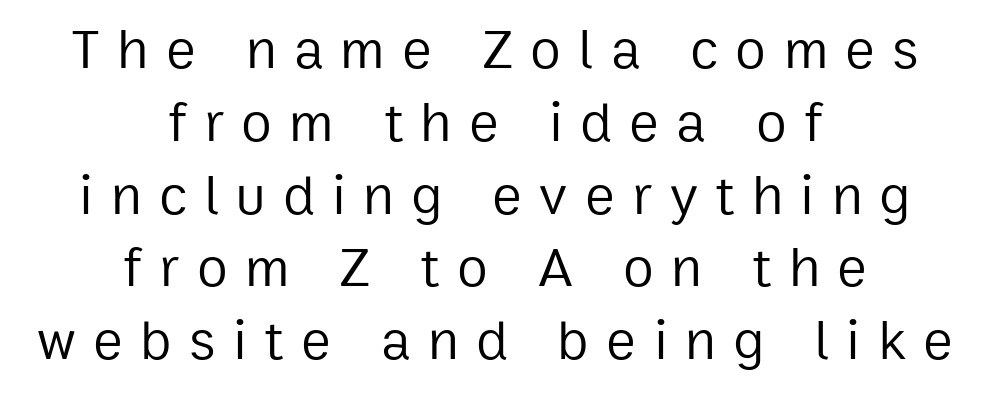
Q: Is the text bold? A: No.
Q: Is the text italic (slanted)? A: No, it is upright.
Q: Is the typeface a serif or a sans-serif typeface? A: Sans-serif.
Q: Is the text underlined? A: No.
Q: How is the paragraph aligned? A: Centered.
Q: Is the spacing between letters normal or unusually wide? A: Unusually wide.
Q: Is the spacing between lines tight, normal or loose? A: Normal.
Q: Width (condensed, normal, or wide)? A: Normal.
Q: Stroke contrast? A: Low.
Q: x-height? A: Medium.
Q: Monospaced? A: No.
